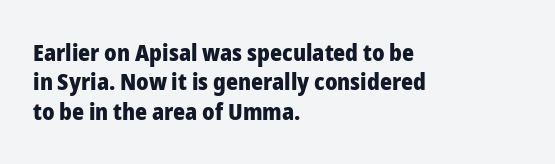
In terms of posture, this sample is upright. Whoever set this chose a conventional vertical rhythm. The space directly below the letters is spotless. A typesetter would call this zero additional tracking.
